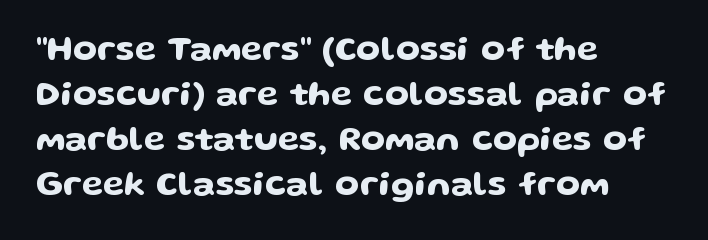
The rows are spaced the way most documents space them. This rendering employs a face without finishing strokes, i.e., a sans-serif. Spacing between characters is what you'd get straight out of the box. Looks like regular typesetting: each glyph gets only the width it needs. Notice how the passage keeps a crisp vertical edge on the left only. The passage shown is not underscored anywhere.
